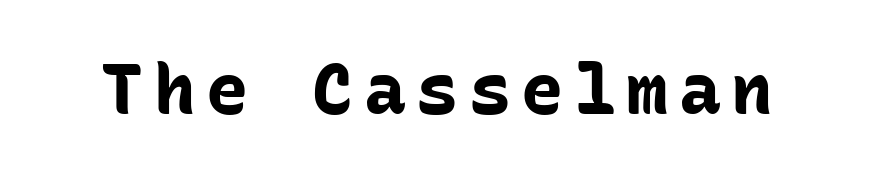
The typesetting leans heavy: a genuine bold. You can tell it's not italic because the verticals are truly vertical. The rendering uses typewriter-style spacing with identical character cells. Rule under the text: the space is simply empty. These lines are composed in type without serifs.
